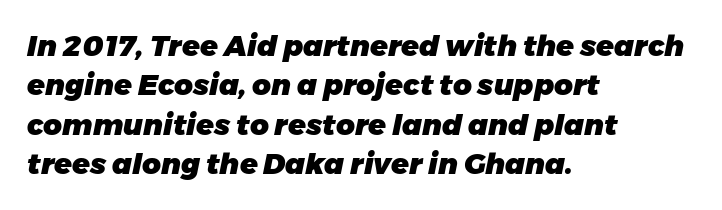
{"italic": "yes", "lean": "right", "slant_degrees": 11, "bold": "yes", "weight": "heavy", "width": "normal", "stroke_contrast": "low", "x_height": "medium", "monospaced": "no", "underline": "no", "align": "left", "line_spacing": "normal", "line_spacing_ratio": 1.36, "letter_spacing": "normal", "letter_spacing_em": 0.0, "glyph_px": 29}
